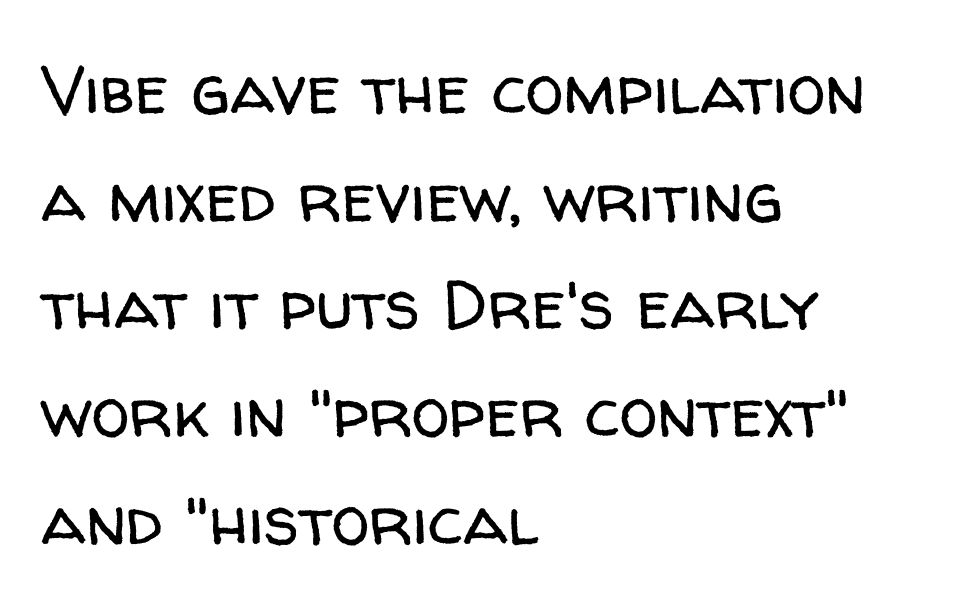
Q: Is the text bold? A: No.
Q: Is the text italic (slanted)? A: No, it is upright.
Q: Is the typeface a serif or a sans-serif typeface? A: Sans-serif.
Q: Is the text underlined? A: No.
Q: How is the paragraph aligned? A: Left-aligned.
Q: Is the spacing between letters normal or unusually wide? A: Normal.
Q: Is the spacing between lines tight, normal or loose? A: Normal.
Q: Width (condensed, normal, or wide)? A: Normal.
Q: Stroke contrast? A: Low.
Q: x-height? A: Medium.
Q: Monospaced? A: No.
